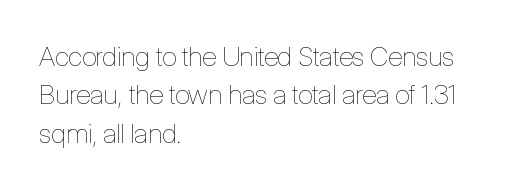
Q: Is the text bold? A: No.
Q: Is the text italic (slanted)? A: No, it is upright.
Q: Is the text underlined? A: No.
Q: How is the paragraph aligned? A: Left-aligned.
Q: Is the spacing between letters normal or unusually wide? A: Normal.
Q: Is the spacing between lines tight, normal or loose? A: Normal.
